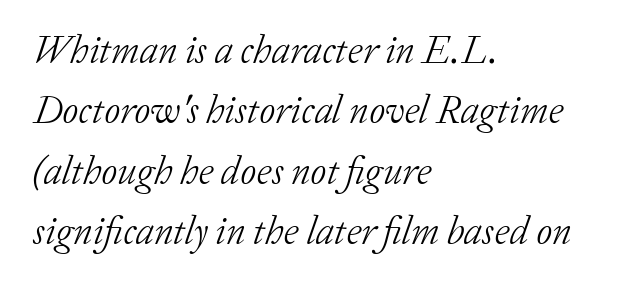
The image shows 39 px light serif type, italic (leaning right); set left-aligned, normal line spacing (1.55x), normal letter spacing, not underlined; low stroke contrast and a medium x-height.
